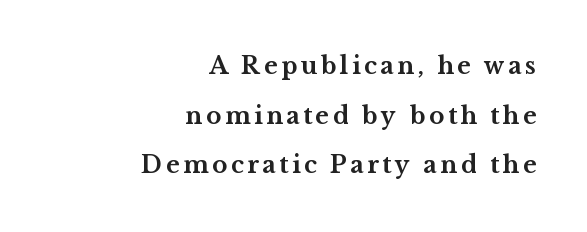
The image shows 23 px bold type, upright; set right-aligned, loose line spacing (2.16x), not underlined.
